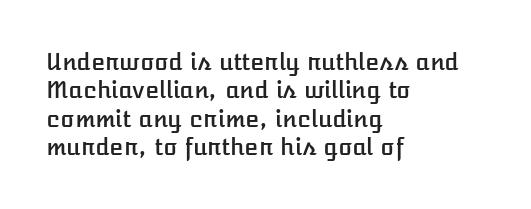
The image shows 23 px text type, upright; set left-aligned, line spacing 1.23x, normal letter spacing, not underlined.
